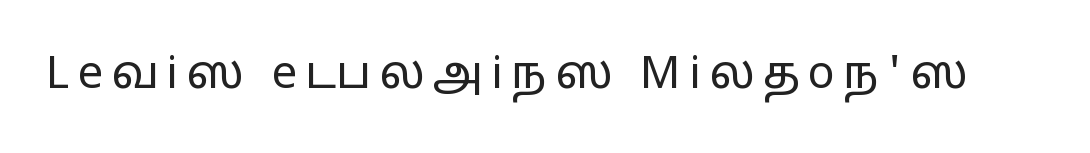
{"serif": "no", "italic": "no", "bold": "no", "weight": "regular", "width": "wide", "stroke_contrast": "low", "x_height": "medium", "monospaced": "no", "underline": "no", "glyph_px": 45}
